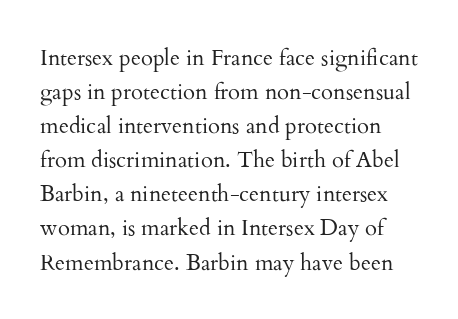
{"italic": "no", "bold": "no", "underline": "no", "line_spacing": "normal", "line_spacing_ratio": 1.55, "letter_spacing": "normal", "letter_spacing_em": 0.0, "glyph_px": 22}
